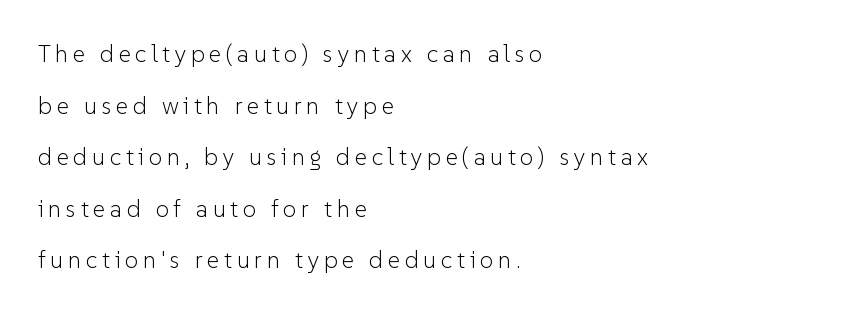
{"italic": "no", "bold": "no", "underline": "no", "align": "left", "line_spacing": "loose", "line_spacing_ratio": 2.15, "glyph_px": 24}
